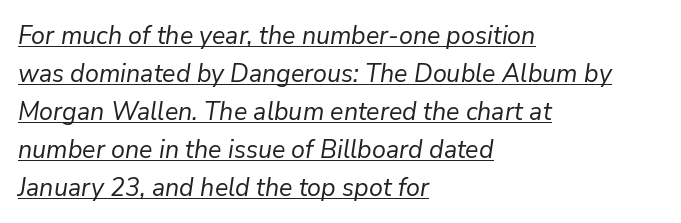
{"italic": "yes", "lean": "right", "slant_degrees": 9, "bold": "no", "underline": "yes", "align": "left", "line_spacing": "normal", "line_spacing_ratio": 1.52, "letter_spacing": "normal", "letter_spacing_em": 0.0, "glyph_px": 25}
